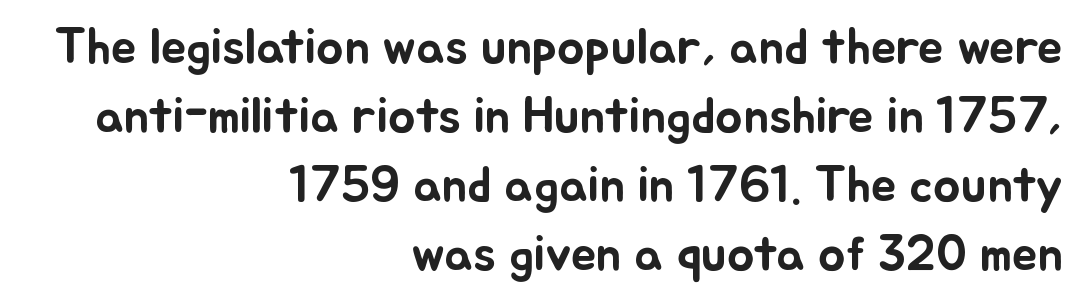
Q: Is the text italic (slanted)? A: No, it is upright.
Q: Is the text underlined? A: No.
Q: How is the paragraph aligned? A: Right-aligned.
Q: Is the spacing between letters normal or unusually wide? A: Normal.
Q: Is the spacing between lines tight, normal or loose? A: Normal.
Q: Width (condensed, normal, or wide)? A: Normal.
Q: Stroke contrast? A: Low.
Q: x-height? A: Small.
Q: Monospaced? A: No.
